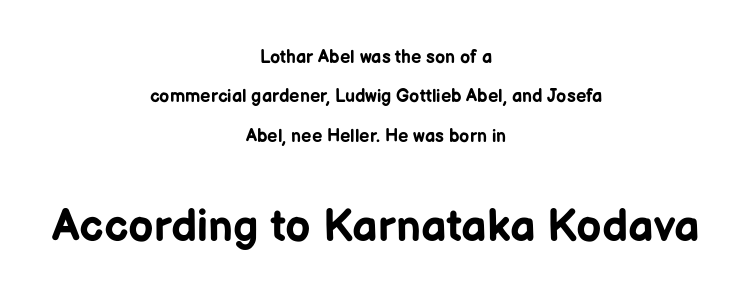
In terms of letterspacing, this is plain default setting. Regarding leading, the lines here are spaced well apart. You can tell it's not italic because the verticals are truly vertical. Letters rest on an invisible, unmarked baseline.
